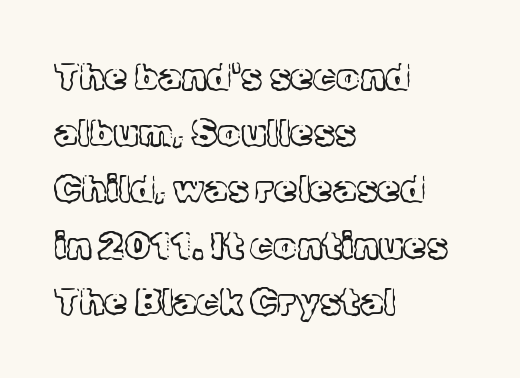
{"serif": "yes", "italic": "no", "bold": "no", "weight": "light", "width": "normal", "x_height": "medium", "monospaced": "no", "underline": "no", "align": "left", "line_spacing": "normal", "line_spacing_ratio": 1.52, "letter_spacing": "normal", "letter_spacing_em": 0.0, "glyph_px": 37}
